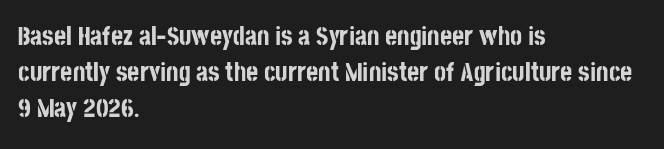
The image shows 26 px bold type, upright; set left-aligned, normal line spacing (1.39x), normal letter spacing, not underlined.
